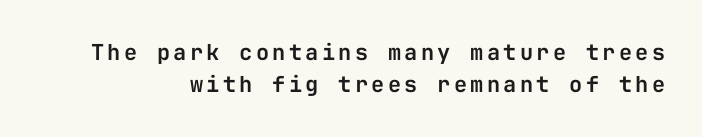
Vertical spacing — default. Type without underlining. This is roman type, the default non-slanted kind.
